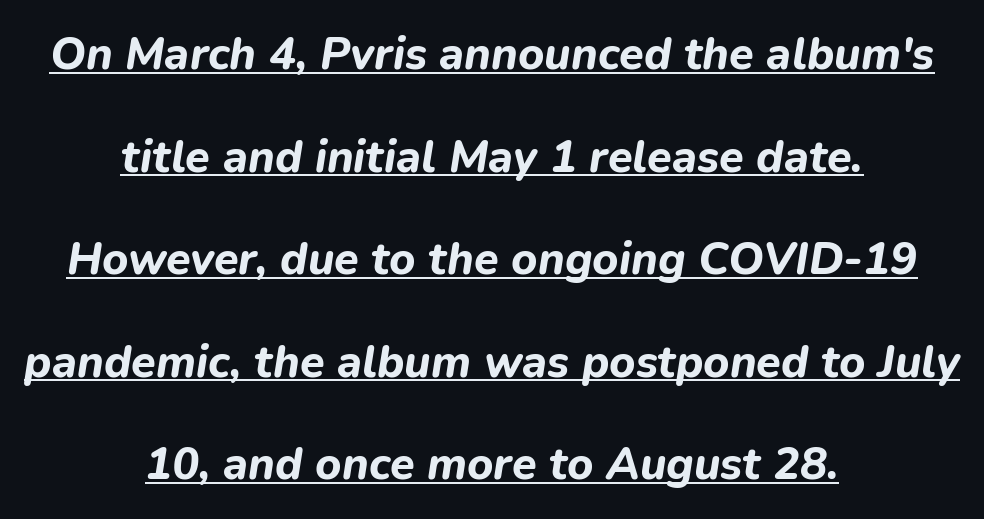
{"italic": "yes", "lean": "right", "slant_degrees": 9, "bold": "yes", "weight": "bold", "width": "normal", "stroke_contrast": "low", "x_height": "medium", "monospaced": "no", "underline": "yes", "align": "center", "line_spacing": "loose", "line_spacing_ratio": 2.28, "letter_spacing": "normal", "letter_spacing_em": 0.0, "glyph_px": 45}
